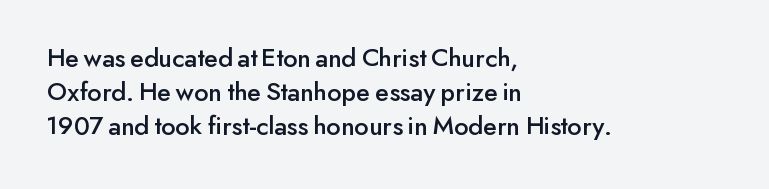
Q: Is the text italic (slanted)? A: No, it is upright.
Q: Is the text underlined? A: No.
Q: How is the paragraph aligned? A: Left-aligned.
Q: Is the spacing between letters normal or unusually wide? A: Normal.
Q: Is the spacing between lines tight, normal or loose? A: Normal.
